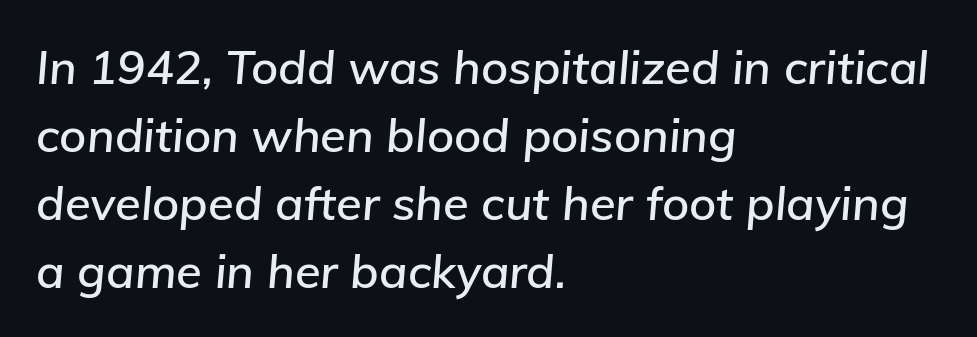
The image shows 47 px text type, italic (leaning right); set left-aligned, normal line spacing (1.45x), normal letter spacing, not underlined; low stroke contrast and a medium x-height.
